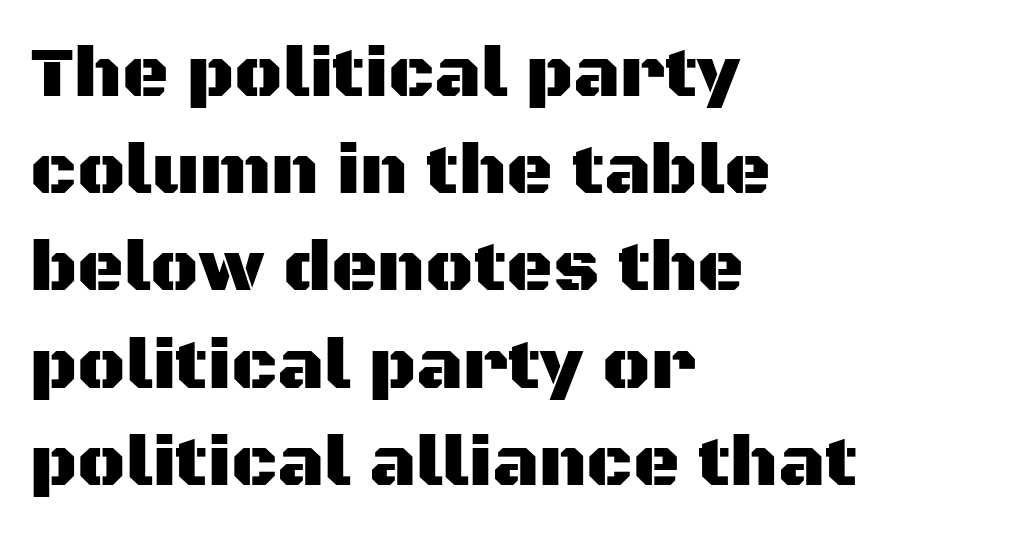
{"serif": "no", "italic": "no", "width": "normal", "stroke_contrast": "medium", "x_height": "large", "monospaced": "no", "underline": "no", "align": "left", "line_spacing": "normal", "line_spacing_ratio": 1.35, "letter_spacing": "normal", "letter_spacing_em": 0.0, "glyph_px": 72}
